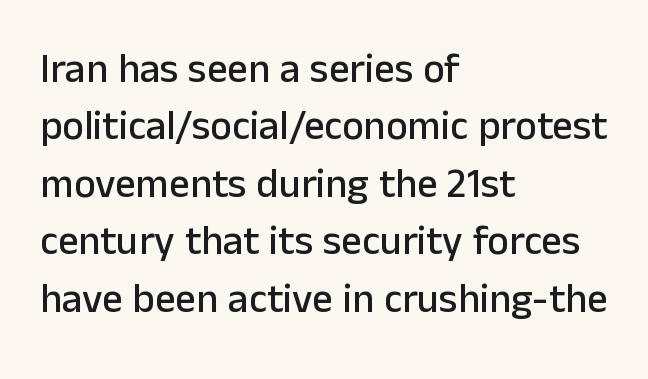
Each new line begins a customary step beneath the previous one. The rendering uses natural spacing where letterforms have individual widths. This sample uses a sans-serif face. These lines are set flush left with a ragged right edge.
